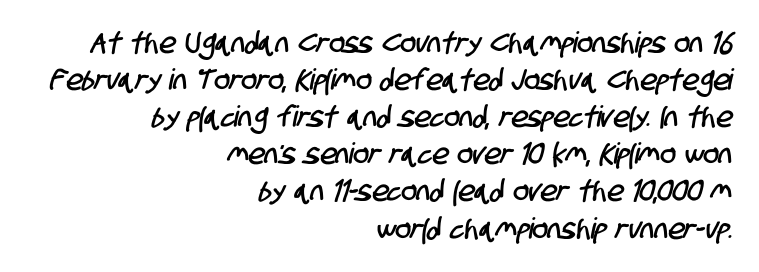
{"serif": "no", "width": "condensed", "stroke_contrast": "low", "x_height": "large", "monospaced": "no", "underline": "no", "align": "right", "line_spacing": "normal", "line_spacing_ratio": 1.28, "letter_spacing": "normal", "letter_spacing_em": 0.0, "glyph_px": 29}
